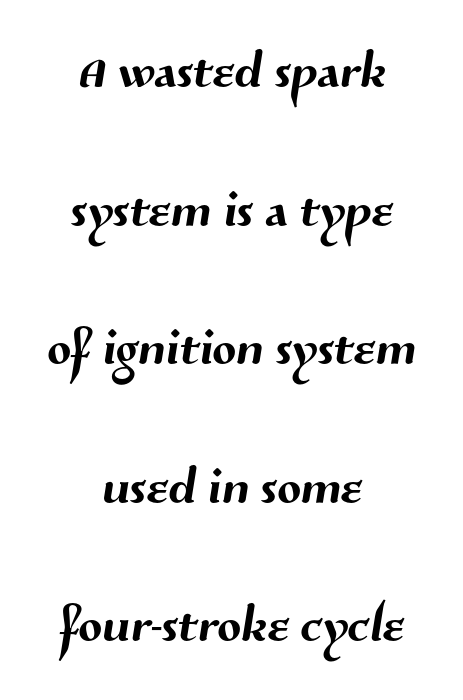
{"serif": "no", "width": "normal", "stroke_contrast": "medium", "x_height": "medium", "monospaced": "no", "underline": "no", "align": "center", "line_spacing": "loose", "line_spacing_ratio": 1.98, "letter_spacing": "normal", "letter_spacing_em": 0.0, "glyph_px": 70}
